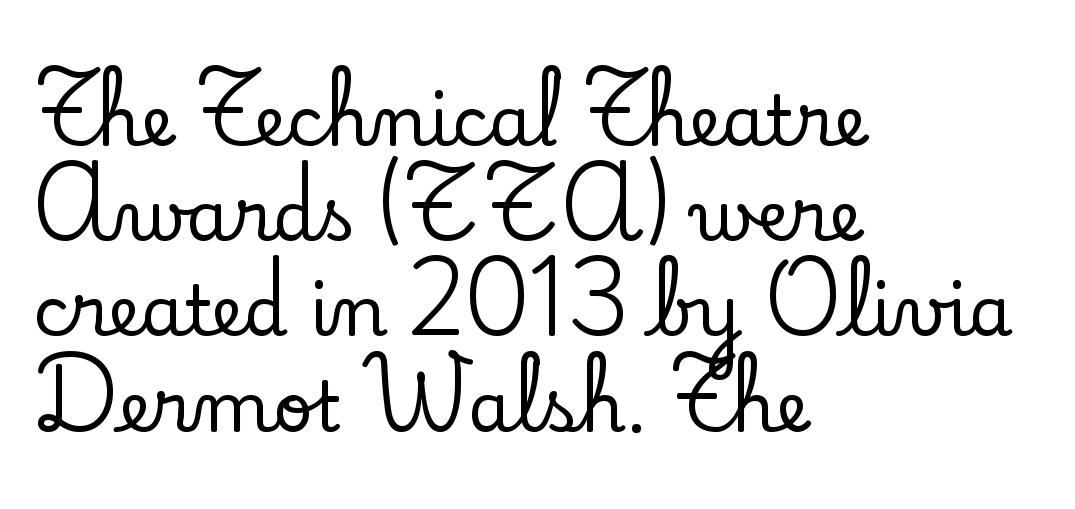
The type sits square on the baseline with zero lean. Notice how descenders clear the ascenders below comfortably — that's standard leading. Any mark beneath the type? The region is blank. Short and long lines alike share a common starting point at left. The letters advance in unequal steps, a hallmark of proportional type.
